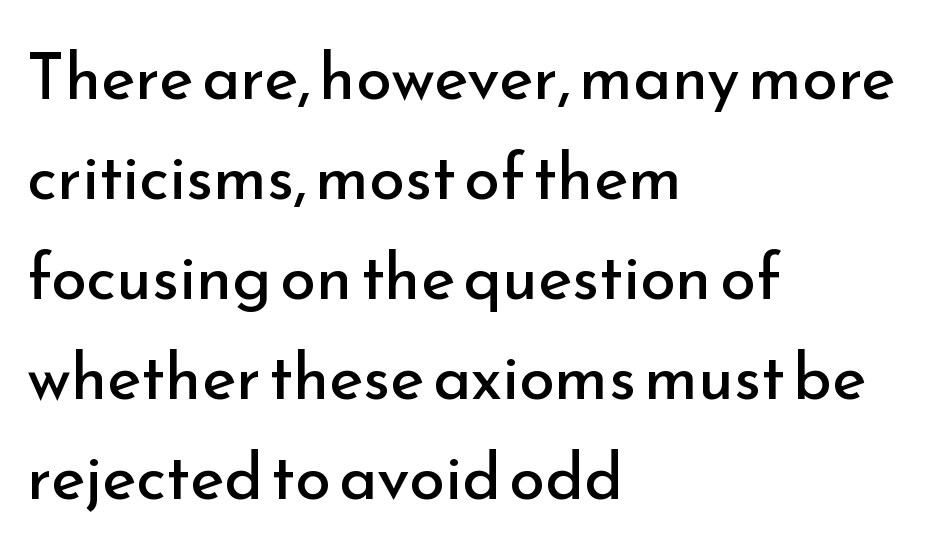
The image shows 65 px regular-weight sans-serif type, upright; set left-aligned, normal line spacing (1.54x), normal letter spacing, not underlined; low stroke contrast and a small x-height.
